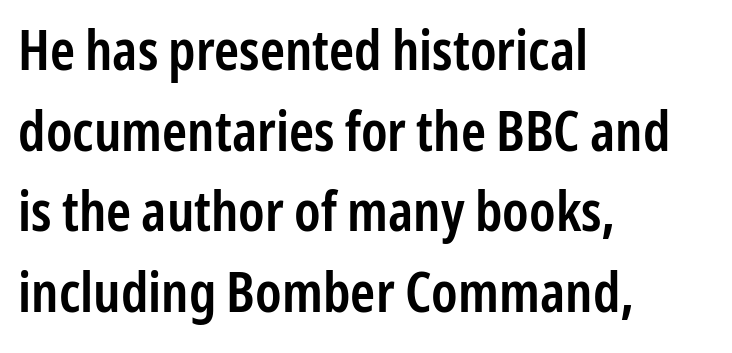
The image shows 56 px semibold, condensed sans-serif type, upright; set left-aligned, normal line spacing (1.44x), normal letter spacing, not underlined; low stroke contrast and a medium x-height.
